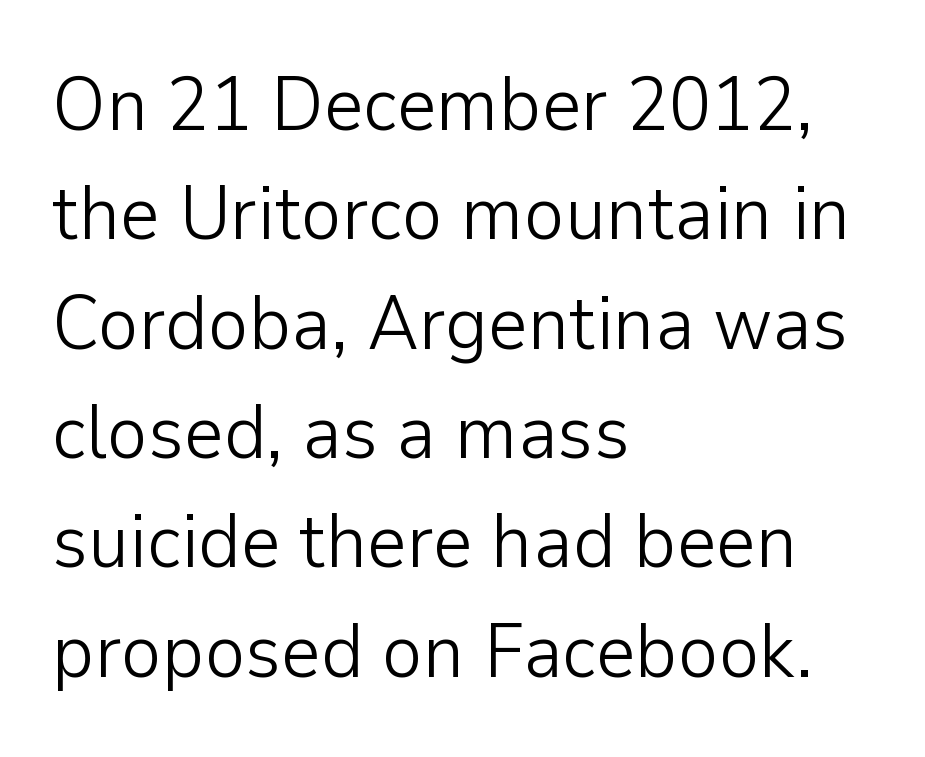
How would I describe the line gaps? Plain and ordinary. The type is set solid horizontally, with unmodified tracking. These lines are rendered in a variable-pitch font. The type sits square on the baseline with zero lean.
